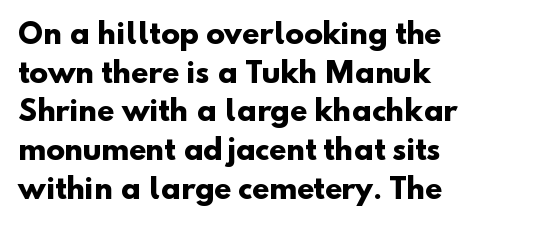
The image shows 28 px heavy sans-serif type; set left-aligned, normal line spacing (1.38x), normal letter spacing, not underlined; low stroke contrast and a small x-height.
